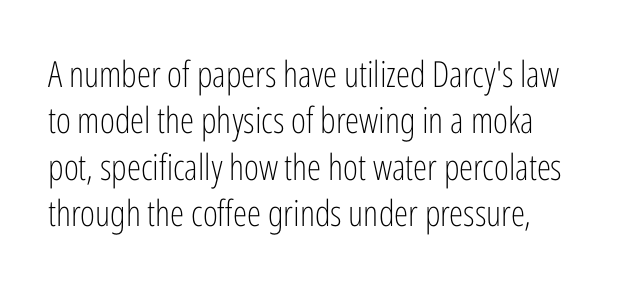
Letter spacing: default. Grotesque or geometric, the face here clearly has no serifs. Is this a fixed-width face? No — the glyphs have proportional, varying widths. If you drew a line through each stem, it would be perfectly vertical. This block has exactly the height ordinary leading produces. Think standard paragraph weight, or any step lighter than that.
